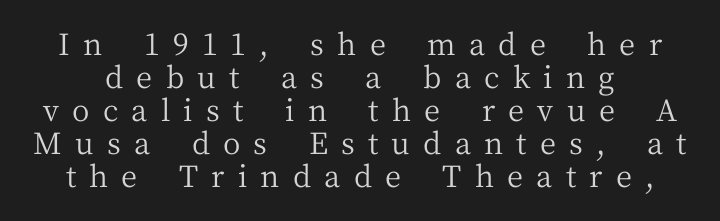
The image shows 30 px regular-weight serif type, upright; set tight line spacing (1.1x), unusually wide letter spacing (+0.44 em), not underlined; medium stroke contrast and a medium x-height.
